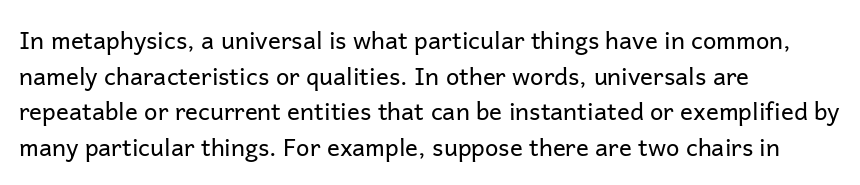
The image shows 24 px text type, upright; set left-aligned, normal line spacing (1.48x), normal letter spacing, not underlined.
